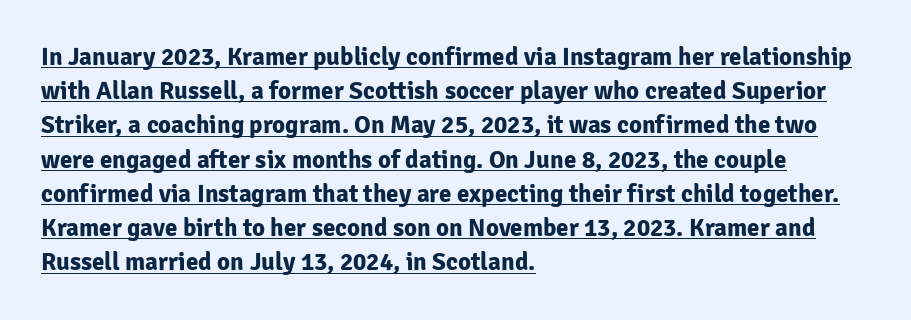
{"italic": "no", "bold": "yes", "underline": "yes", "align": "left", "line_spacing": "normal", "line_spacing_ratio": 1.37, "letter_spacing": "normal", "letter_spacing_em": 0.0, "glyph_px": 25}
